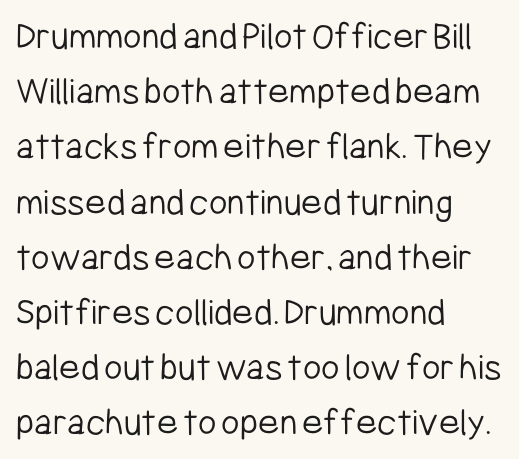
{"serif": "no", "italic": "no", "bold": "no", "weight": "light", "width": "condensed", "stroke_contrast": "low", "x_height": "medium", "monospaced": "no", "underline": "no", "align": "left", "line_spacing": "normal", "line_spacing_ratio": 1.38, "letter_spacing": "normal", "letter_spacing_em": 0.0, "glyph_px": 40}
